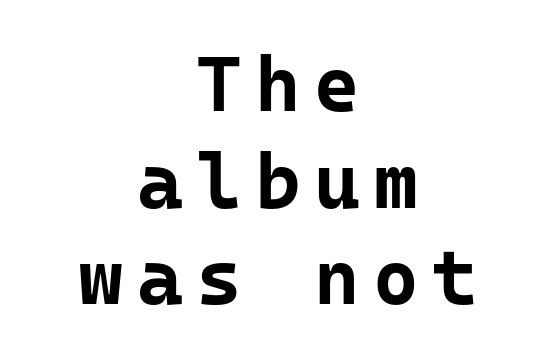
Decoration check: the copy has no underline. Emphasis by weight is at full strength: bold. Each letter, wide or thin by design, is forced into the same width here. Serif or sans? Sans — the stroke terminals are bare. The lettering holds an erect, upright posture throughout. Layout note: lines centered.
